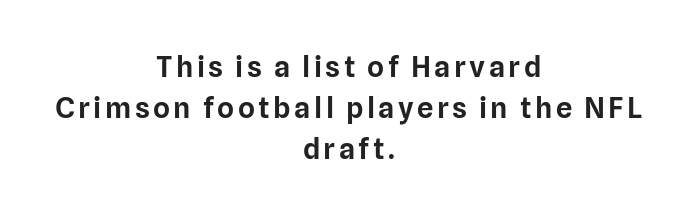
The designer went with a sans here, leaving each stem footless. Is this a fixed-width face? No — the glyphs have proportional, varying widths. One glance says typical: line gaps are just what's usual. Underlining? Definitely not there.
